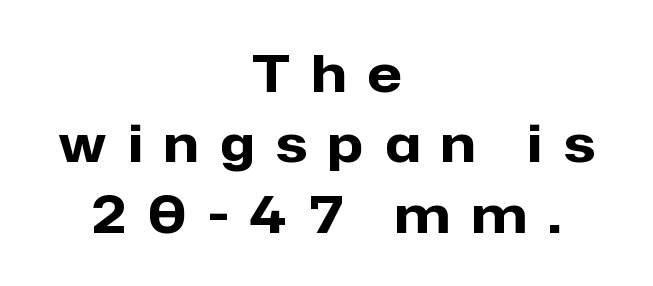
{"serif": "no", "italic": "no", "bold": "yes", "weight": "heavy", "width": "normal", "stroke_contrast": "low", "x_height": "medium", "monospaced": "no", "underline": "no", "align": "center", "line_spacing": "normal", "line_spacing_ratio": 1.38, "letter_spacing": "wide", "letter_spacing_em": 0.42, "glyph_px": 51}
